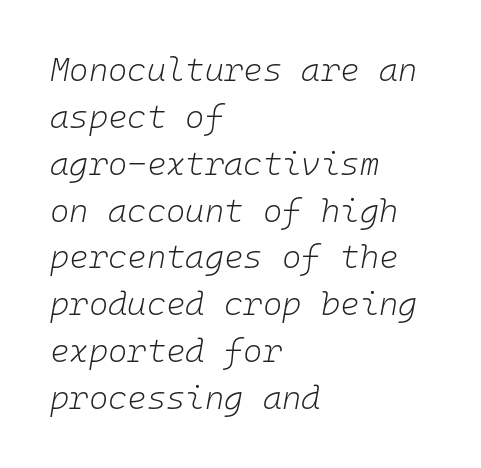
The image shows 33 px light type, italic (leaning right), monospaced; set left-aligned, normal line spacing (1.42x), normal letter spacing, not underlined; low stroke contrast and a medium x-height.
